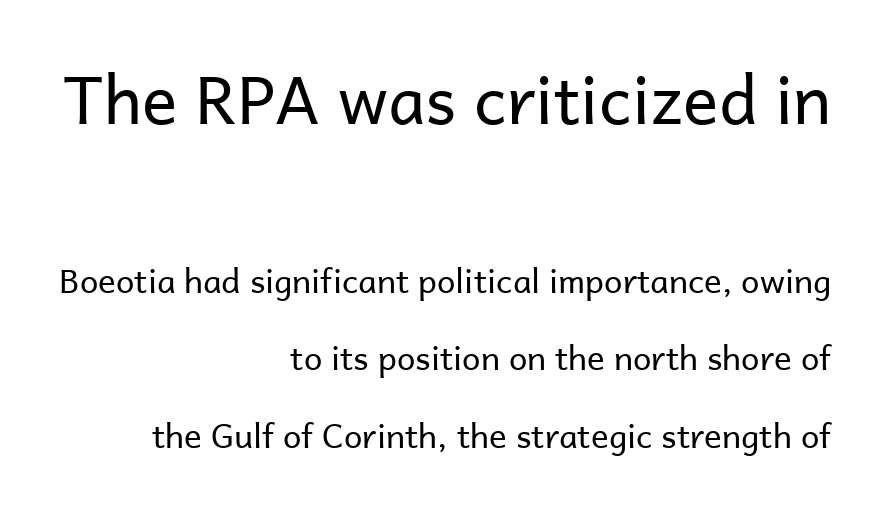
The image shows 66 px regular-weight sans-serif type, upright; set right-aligned, loose line spacing (2.36x), normal letter spacing, not underlined; the first (top) block is 2.0x larger; low stroke contrast and a medium x-height.
